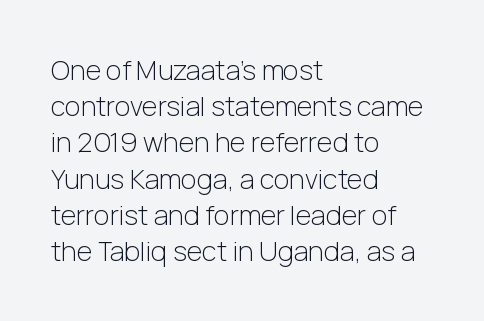
Q: Is the text bold? A: No.
Q: Is the text italic (slanted)? A: No, it is upright.
Q: Is the text underlined? A: No.
Q: How is the paragraph aligned? A: Left-aligned.
Q: Is the spacing between letters normal or unusually wide? A: Normal.
Q: Is the spacing between lines tight, normal or loose? A: Normal.
